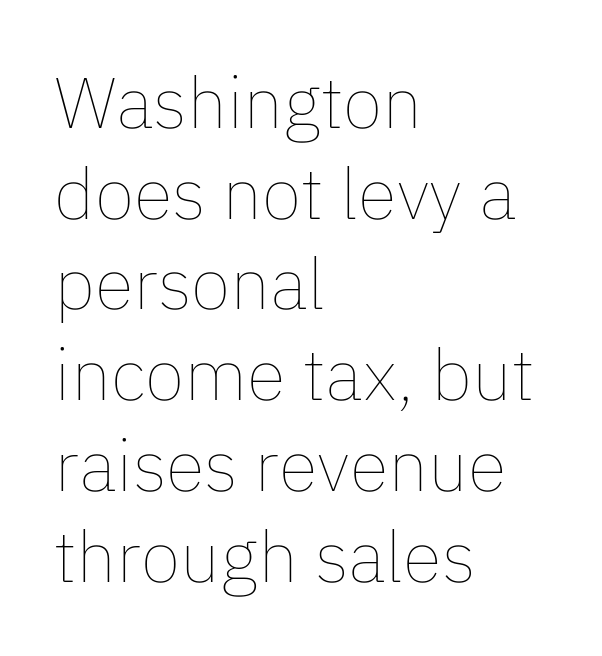
The image shows 72 px thin type, upright; set left-aligned, normal line spacing (1.26x), normal letter spacing, not underlined; low stroke contrast and a medium x-height.
